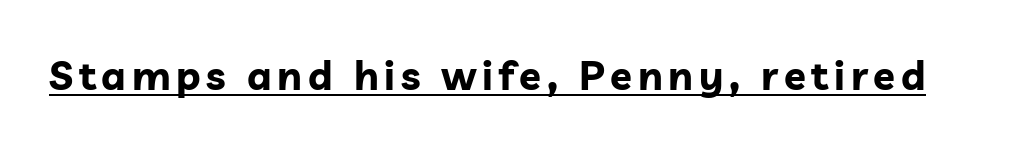
{"serif": "no", "italic": "no", "bold": "yes", "weight": "bold", "width": "normal", "stroke_contrast": "low", "x_height": "medium", "monospaced": "no", "underline": "yes", "glyph_px": 40}
